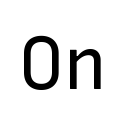
Q: Is the text bold? A: No.
Q: Is the text italic (slanted)? A: No, it is upright.
Q: Is the typeface a serif or a sans-serif typeface? A: Sans-serif.
Q: Is the text underlined? A: No.
Q: Is the spacing between letters normal or unusually wide? A: Normal.
Q: Width (condensed, normal, or wide)? A: Normal.
Q: Stroke contrast? A: Low.
Q: x-height? A: Medium.
